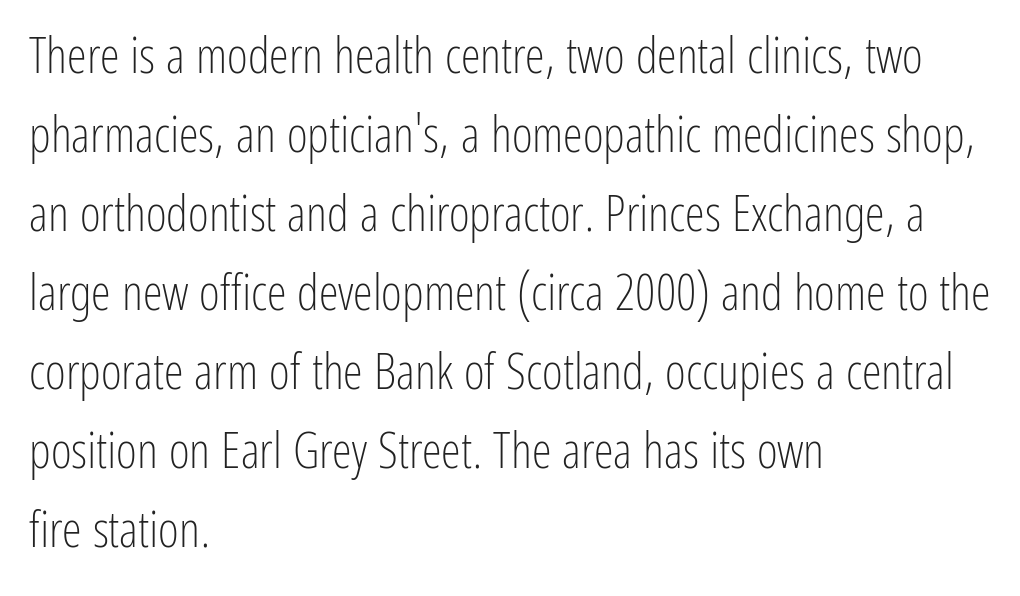
{"serif": "no", "italic": "no", "bold": "no", "weight": "light", "width": "condensed", "stroke_contrast": "low", "x_height": "medium", "monospaced": "no", "underline": "no", "align": "left", "line_spacing": "normal", "line_spacing_ratio": 1.58, "letter_spacing": "normal", "letter_spacing_em": 0.0, "glyph_px": 50}
